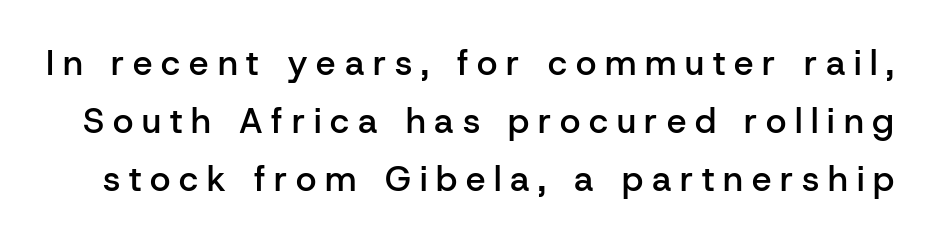
{"serif": "no", "italic": "no", "bold": "semi", "weight": "semibold", "width": "normal", "stroke_contrast": "low", "x_height": "medium", "monospaced": "no", "underline": "no", "line_spacing": "normal", "line_spacing_ratio": 1.66, "letter_spacing": "wide", "letter_spacing_em": 0.25, "glyph_px": 35}
